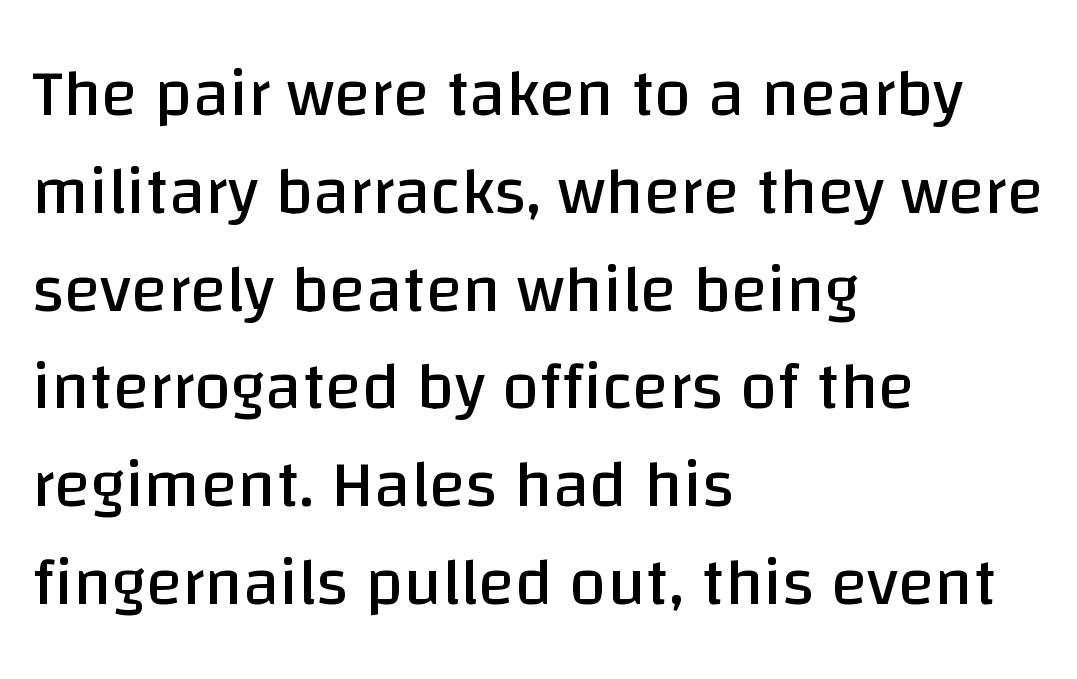
{"serif": "no", "italic": "no", "bold": "no", "weight": "regular", "width": "normal", "stroke_contrast": "low", "x_height": "large", "monospaced": "no", "underline": "no", "align": "left", "line_spacing": "normal", "line_spacing_ratio": 1.46, "letter_spacing": "normal", "letter_spacing_em": 0.0, "glyph_px": 67}
